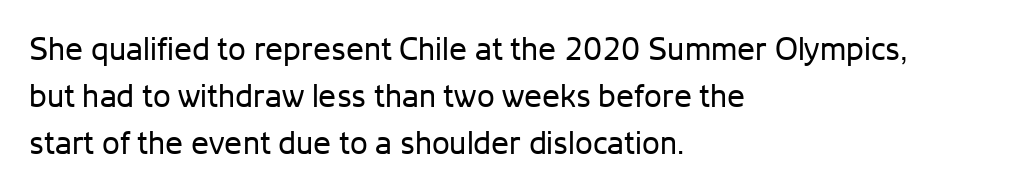
You could call the tracking neutral — neither tight nor loose. Weight: in the light-to-regular range. Horizontal bands of white between lines are of average thickness. Every stem runs plumb, perpendicular to the baseline. Varying glyph widths throughout — classic text-font behaviour. In terms of letterform style, serifs are entirely absent.
